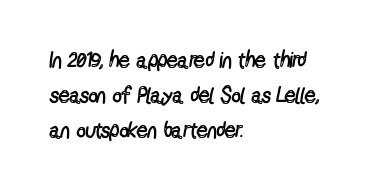
Ink coverage per letter is moderate at most. Does extra space separate the letters? No, they use regular spacing. Line starts are locked; line ends wander. If you measured baseline to baseline, you'd find a middling distance.
